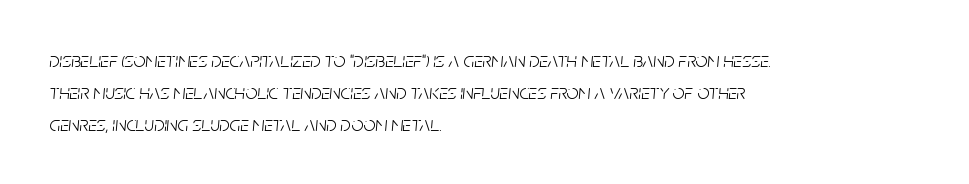
The image shows 21 px text type, italic (leaning right); set left-aligned, normal line spacing (1.52x), normal letter spacing, not underlined.
